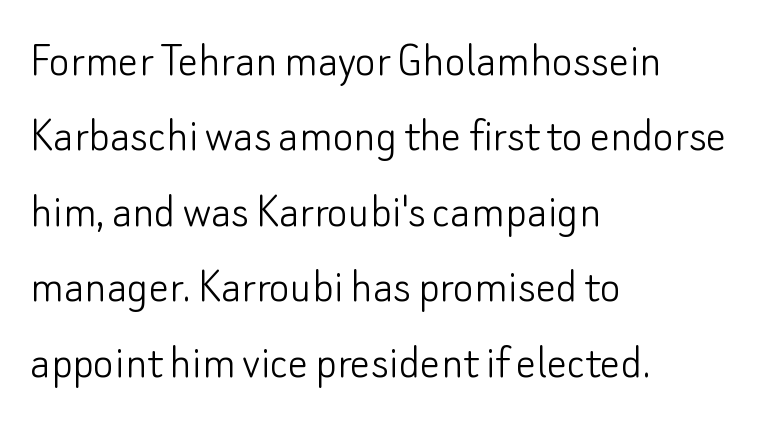
The image shows 50 px light sans-serif type, upright; set left-aligned, normal line spacing (1.51x), normal letter spacing, not underlined; low stroke contrast and a small x-height.
